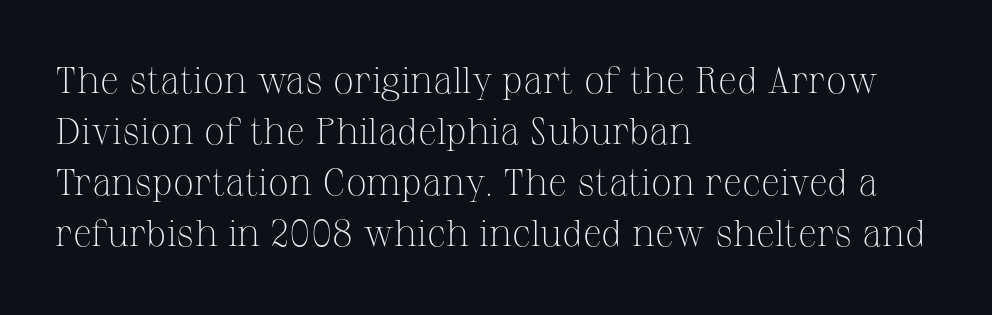
{"serif": "yes", "italic": "no", "bold": "no", "weight": "light", "width": "normal", "stroke_contrast": "medium", "x_height": "medium", "monospaced": "no", "underline": "no", "align": "left", "line_spacing": "normal", "line_spacing_ratio": 1.38, "letter_spacing": "normal", "letter_spacing_em": 0.0, "glyph_px": 37}
